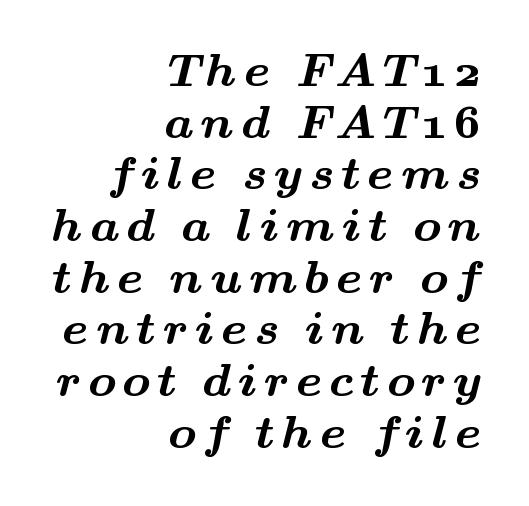
{"serif": "yes", "bold": "yes", "weight": "bold", "width": "wide", "stroke_contrast": "medium", "x_height": "small", "monospaced": "no", "underline": "no", "align": "right", "line_spacing": "tight", "line_spacing_ratio": 1.1, "glyph_px": 47}
